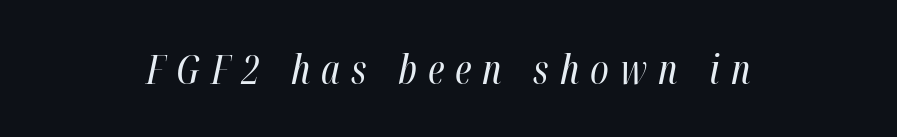
The image shows 40 px regular-weight, condensed type, italic (leaning right); set centered, unusually wide letter spacing (+0.28 em), not underlined; high stroke contrast and a medium x-height.
